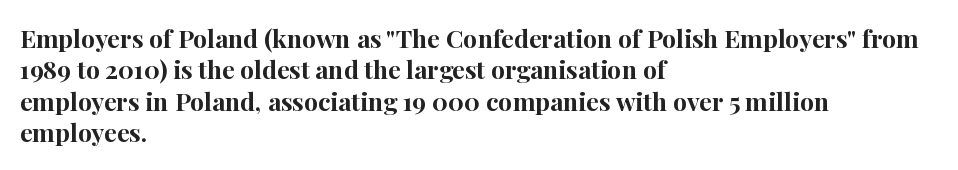
{"italic": "no", "bold": "yes", "underline": "no", "align": "left", "line_spacing": "normal", "line_spacing_ratio": 1.26, "letter_spacing": "normal", "letter_spacing_em": 0.0, "glyph_px": 25}
